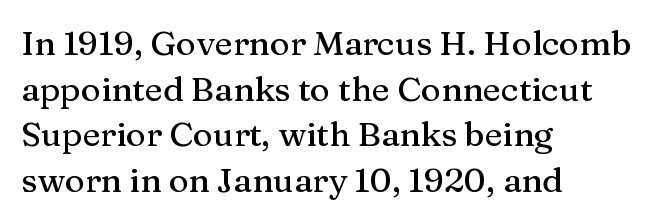
{"serif": "yes", "italic": "no", "width": "normal", "stroke_contrast": "medium", "x_height": "medium", "monospaced": "no", "underline": "no", "align": "left", "line_spacing": "normal", "line_spacing_ratio": 1.34, "letter_spacing": "normal", "letter_spacing_em": 0.0, "glyph_px": 34}
